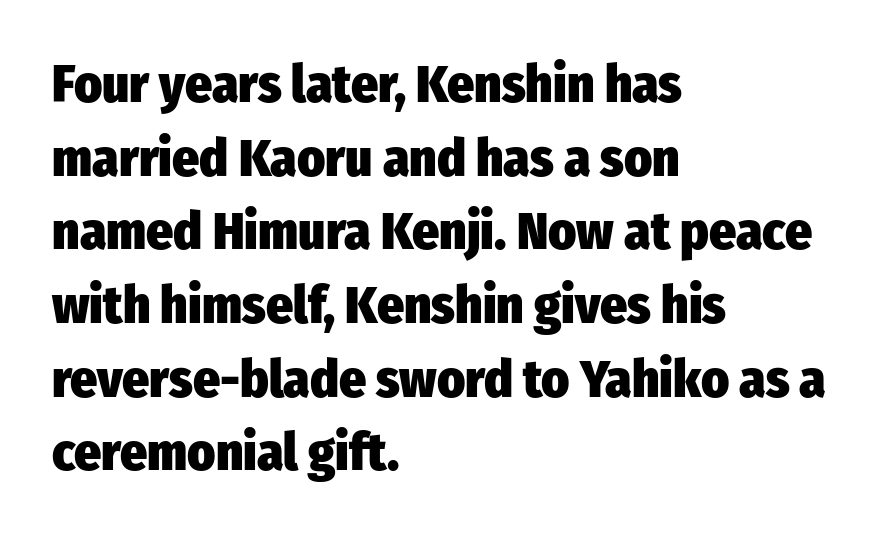
The image shows 53 px heavy, condensed sans-serif type, upright; set left-aligned, normal line spacing (1.39x), normal letter spacing, not underlined; low stroke contrast and a medium x-height.
